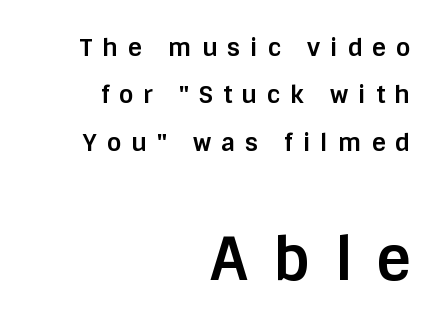
The image shows 59 px bold sans-serif type, upright; set right-aligned, loose line spacing (1.97x), unusually wide letter spacing (+0.41 em), not underlined; the second (bottom) block is 2.46x larger; low stroke contrast and a large x-height.
